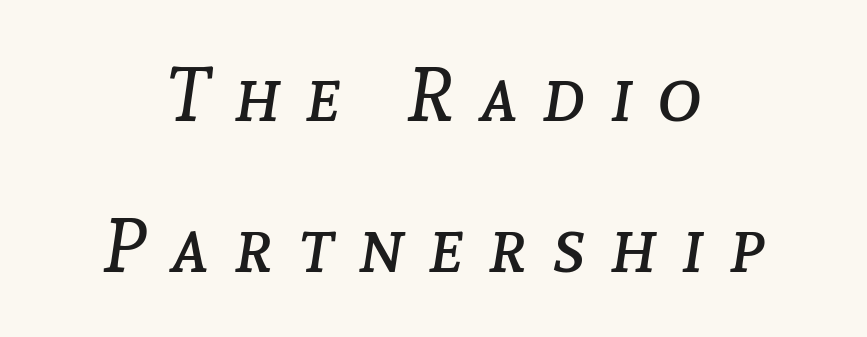
The image shows 75 px regular-weight type, italic (leaning right); set centered, loose line spacing (2.02x), unusually wide letter spacing (+0.33 em), not underlined; low stroke contrast and a medium x-height.
